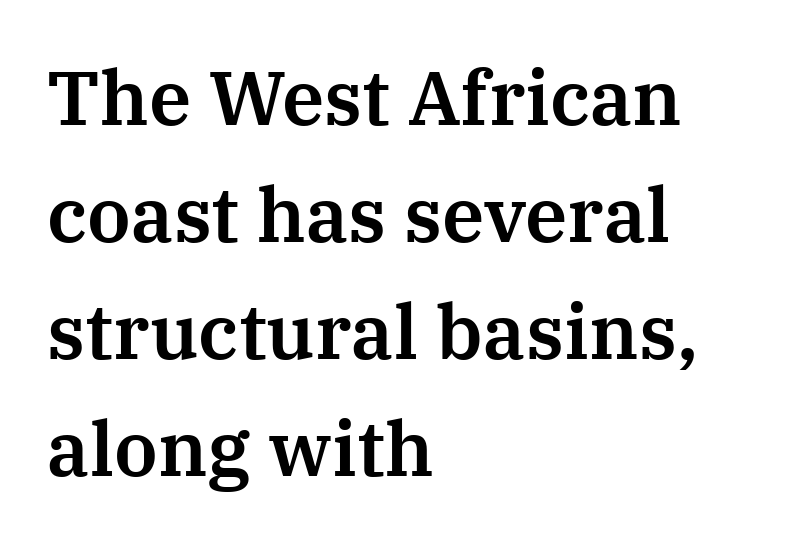
The image shows 76 px serif type, upright; set left-aligned, normal line spacing (1.54x), normal letter spacing, not underlined; medium stroke contrast and a medium x-height.
